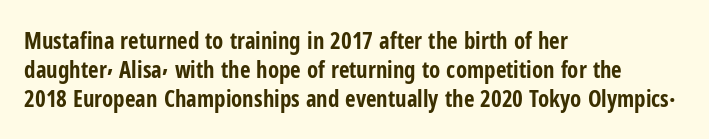
{"italic": "no", "bold": "yes", "underline": "no", "align": "left", "line_spacing": "normal", "line_spacing_ratio": 1.27, "letter_spacing": "normal", "letter_spacing_em": 0.0, "glyph_px": 23}
